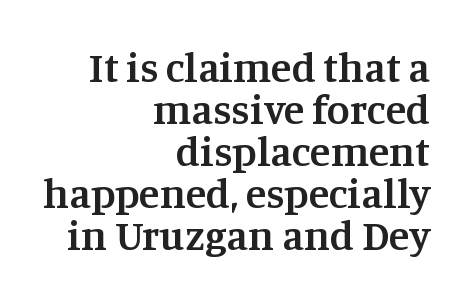
The rendering shows small feet on the letterforms — a serif design. Decoration check: the copy has no underline. Varying glyph widths throughout — classic text-font behaviour. Line spacing here is tight.
